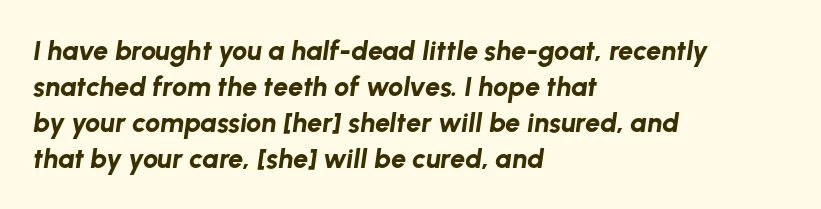
{"italic": "yes", "lean": "right", "slant_degrees": 8, "bold": "yes", "underline": "no", "align": "left", "line_spacing": "normal", "line_spacing_ratio": 1.33, "letter_spacing": "normal", "letter_spacing_em": 0.0, "glyph_px": 27}
